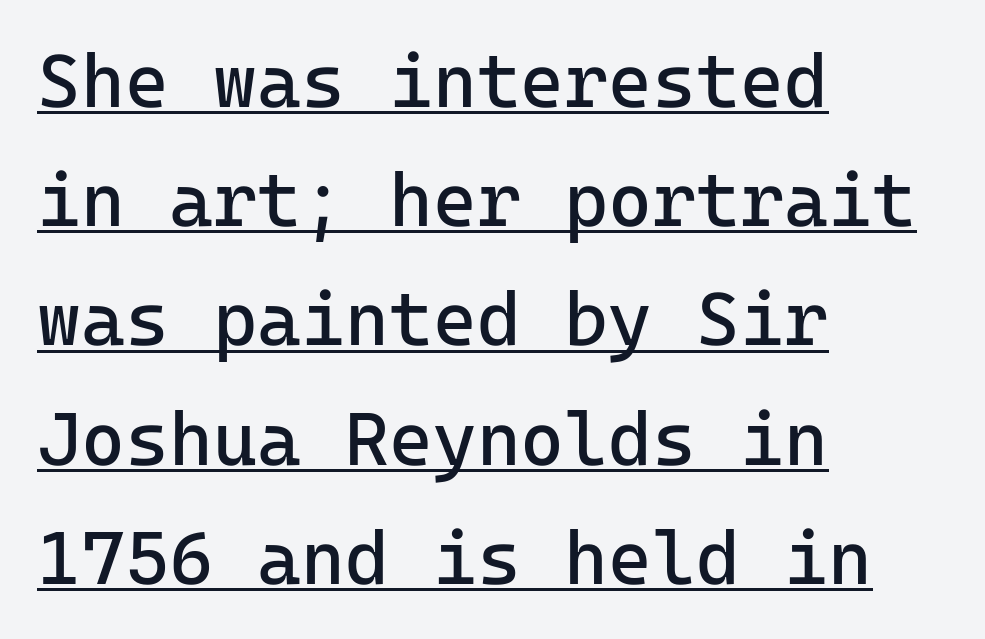
{"serif": "no", "italic": "no", "bold": "no", "weight": "regular", "width": "normal", "stroke_contrast": "low", "x_height": "medium", "underline": "yes", "align": "left", "line_spacing": "normal", "line_spacing_ratio": 1.59, "letter_spacing": "normal", "letter_spacing_em": 0.0, "glyph_px": 75}
